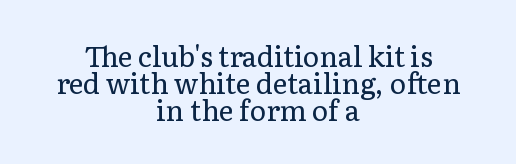
No letter is thick-stroked: the sample isn't bold. This rendering leaves character spacing at its baseline value. This is roman type, the default non-slanted kind. This sample has the flowing, uneven cadence of proportional lettering. Line spacing here is tight.
